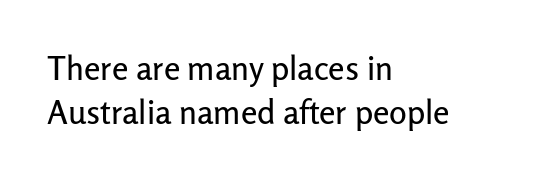
The image shows 33 px sans-serif type, upright; set left-aligned, normal line spacing (1.33x), normal letter spacing, not underlined; low stroke contrast and a medium x-height.
